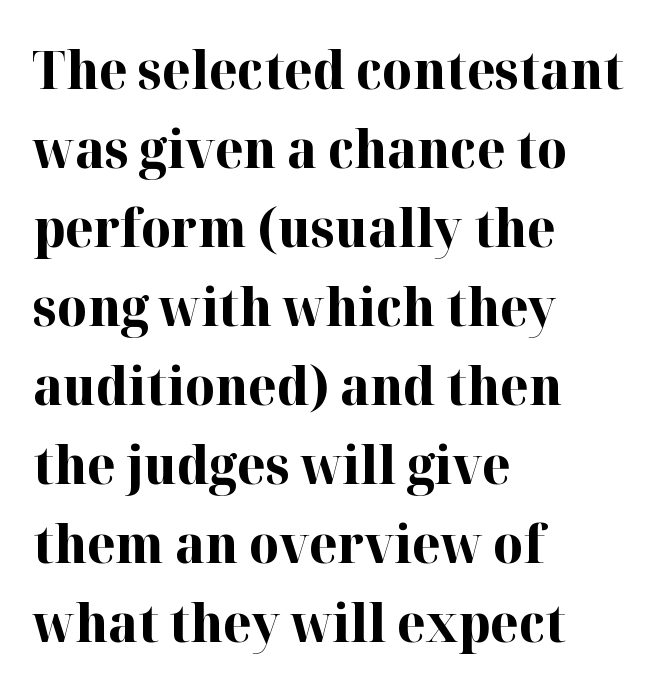
{"serif": "yes", "italic": "no", "bold": "yes", "weight": "bold", "width": "normal", "stroke_contrast": "high", "x_height": "medium", "monospaced": "no", "underline": "no", "align": "left", "line_spacing": "normal", "line_spacing_ratio": 1.52, "letter_spacing": "normal", "letter_spacing_em": 0.0, "glyph_px": 52}
